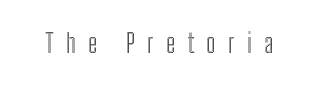
Descender tails drop into unmarked territory. Posture: straight, roman, zero tilt. Is the letter spacing exaggerated? Yes — the characters are pushed far apart.
